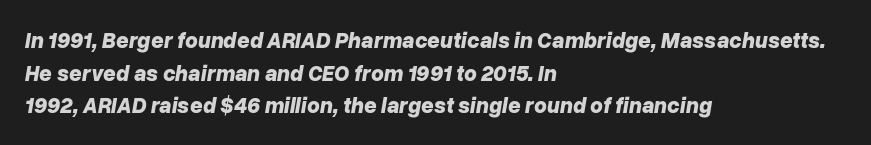
{"italic": "yes", "lean": "right", "slant_degrees": 10, "bold": "yes", "underline": "no", "align": "left", "line_spacing": "normal", "line_spacing_ratio": 1.48, "letter_spacing": "normal", "letter_spacing_em": 0.0, "glyph_px": 22}
